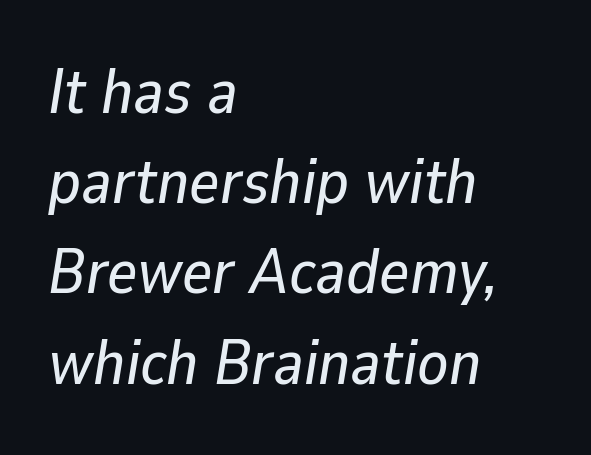
The image shows 64 px text type, italic (leaning right); set left-aligned, normal line spacing (1.41x), normal letter spacing, not underlined; low stroke contrast and a medium x-height.
